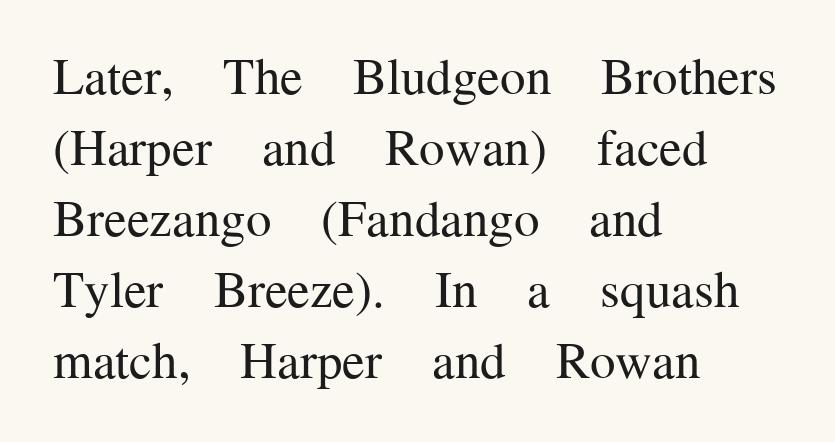
Heaviness? Minimal to ordinary, like unemphasized prose. Nothing unusual about the tracking: characters are spaced as the font intends. This is the regular roman posture of the typeface. These lines are rendered in a variable-pitch font.
